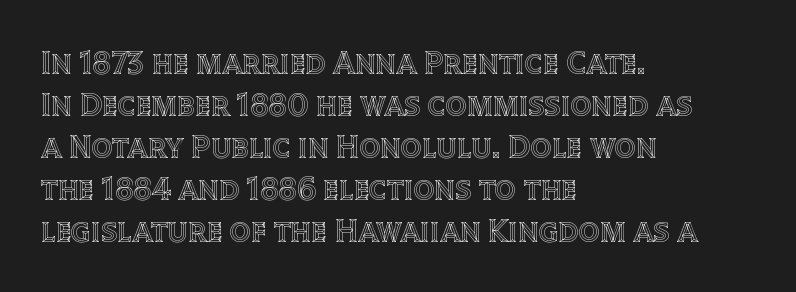
Q: Is the text italic (slanted)? A: No, it is upright.
Q: Is the text underlined? A: No.
Q: How is the paragraph aligned? A: Left-aligned.
Q: Is the spacing between letters normal or unusually wide? A: Normal.
Q: Is the spacing between lines tight, normal or loose? A: Normal.
Q: Width (condensed, normal, or wide)? A: Normal.
Q: x-height? A: Large.
Q: Monospaced? A: No.
